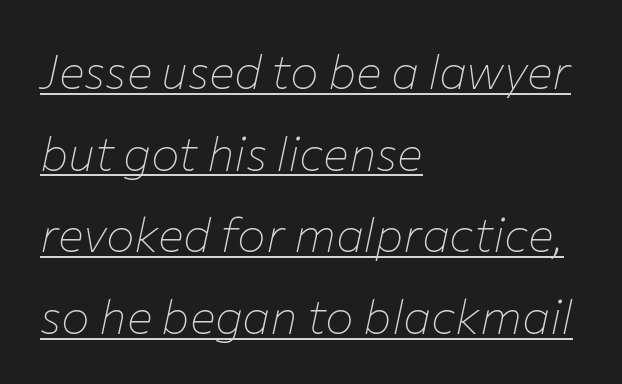
Each word holds together tightly as a unit, with standard inter-letter gaps. Looks like someone drew a line under every word here. Typeset ragged right — the left edge is the straight one. Compared with ordinary roman type, these characters are visibly tilted. Does the leading feel generous? No, just average.
